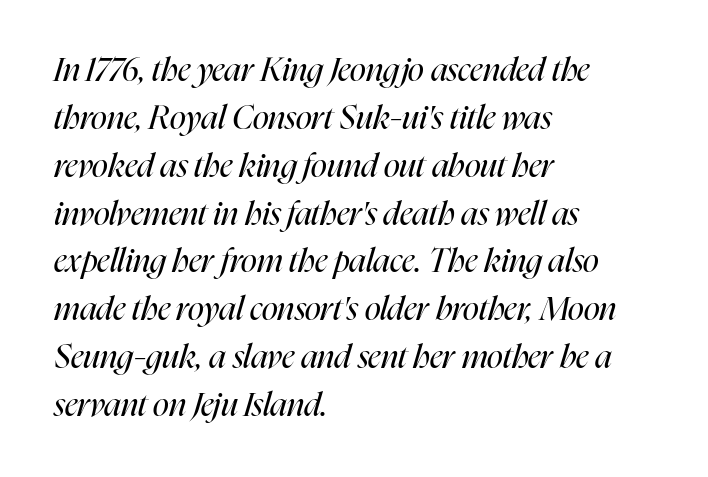
The image shows 33 px regular-weight, condensed type, italic (leaning right); set left-aligned, normal line spacing (1.45x), normal letter spacing, not underlined; high stroke contrast and a medium x-height.
